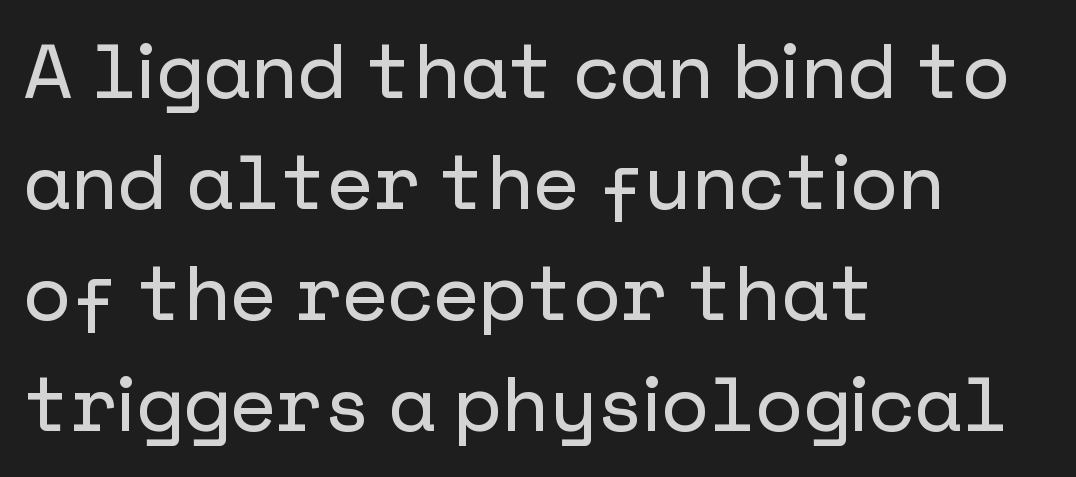
Letter spacing: default. Serifs: no, the terminals of the letterforms are clean. Quick note: underline off. Is the block centered? No — it sits flush against the left margin. Style check: upright. A typesetter would call this leading conventional body-copy spacing.
